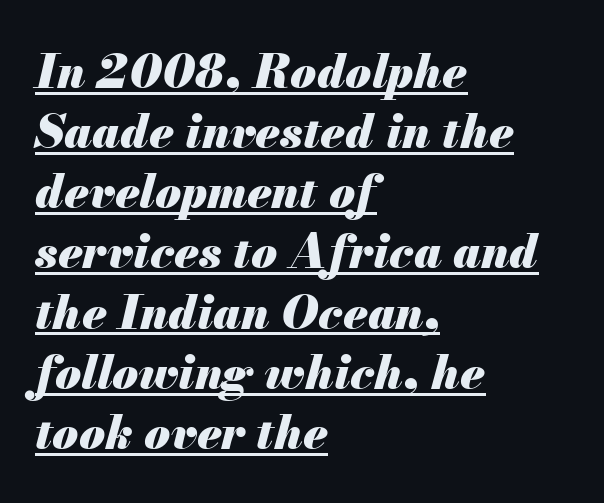
Weight check: bold — yes, fully. Spacing verdict: proportional, widths tailored to each character. Compared with ordinary roman type, these characters are visibly tilted. Is there much room between lines? A standard amount, neither cramped nor airy.
